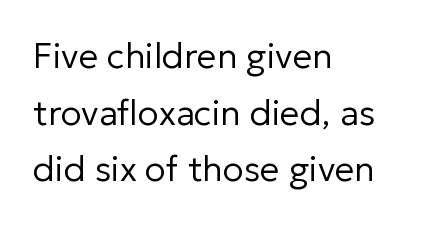
Characters remain perfectly vertical along every line. The strokes are not fattened; the text isn't bold. A bare baseline throughout the passage. Each line starts at the same left margin while the right side varies. Letter spacing: default.
